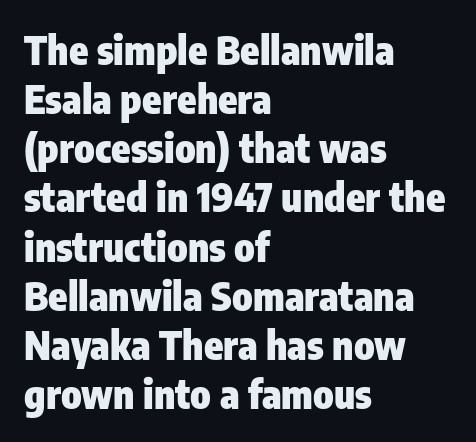
Left-aligned paragraph, ragged on the right. The rendering uses natural spacing where letterforms have individual widths. The space beneath each line is pristine and unruled. You can tell from the bare stems that sans-serif type was used. Regular leading.
